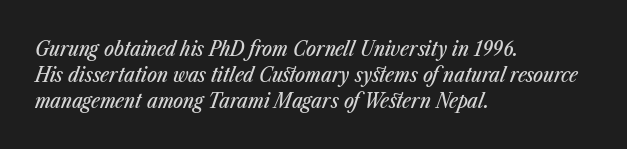
{"italic": "yes", "lean": "right", "slant_degrees": 23, "underline": "no", "align": "left", "line_spacing_ratio": 1.23, "letter_spacing": "normal", "letter_spacing_em": 0.0, "glyph_px": 21}
